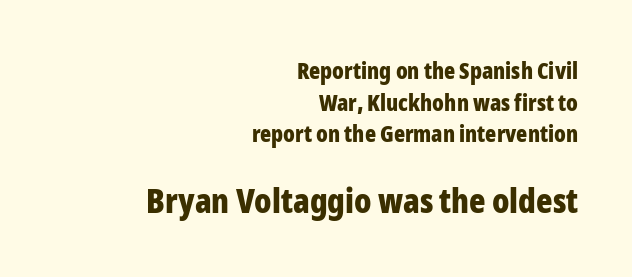
Q: Is the text bold? A: Yes.
Q: Is the text italic (slanted)? A: No, it is upright.
Q: Is the typeface a serif or a sans-serif typeface? A: Sans-serif.
Q: Is the text underlined? A: No.
Q: How is the paragraph aligned? A: Right-aligned.
Q: Is the spacing between letters normal or unusually wide? A: Normal.
Q: Is the spacing between lines tight, normal or loose? A: Normal.
Q: Which block of text is set in a larger size, the first (top) or the second (bottom)? A: The second (bottom) one.
Q: Width (condensed, normal, or wide)? A: Condensed.
Q: Stroke contrast? A: Low.
Q: x-height? A: Medium.
Q: Monospaced? A: No.
